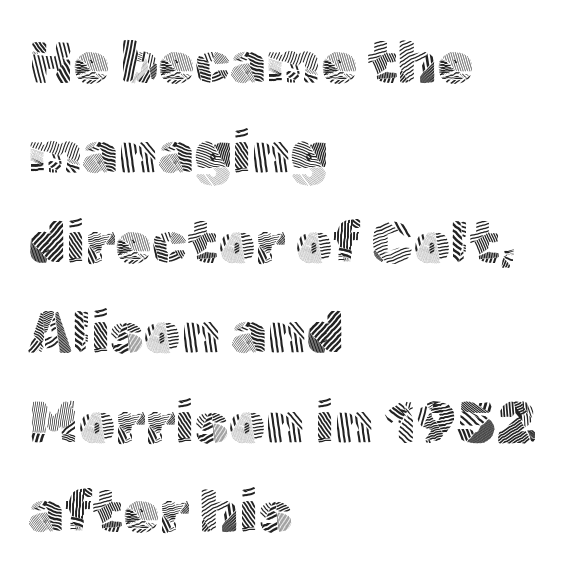
The image shows 58 px light sans-serif type, upright; set left-aligned, normal line spacing (1.55x), normal letter spacing, not underlined; a medium x-height.
